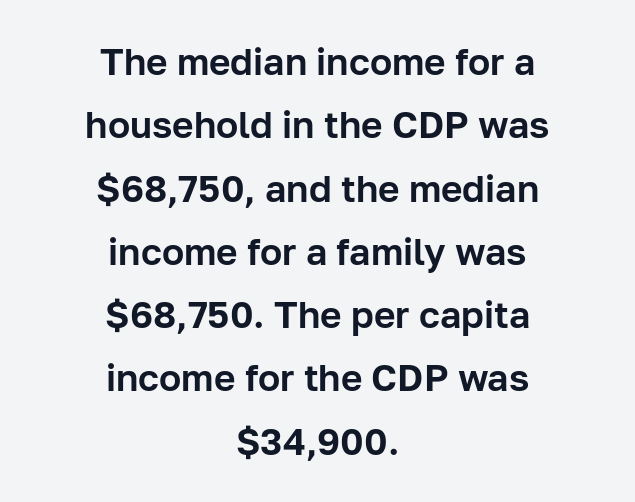
The image shows 37 px sans-serif type, upright; set centered, line spacing 1.71x, normal letter spacing, not underlined; low stroke contrast and a medium x-height.
